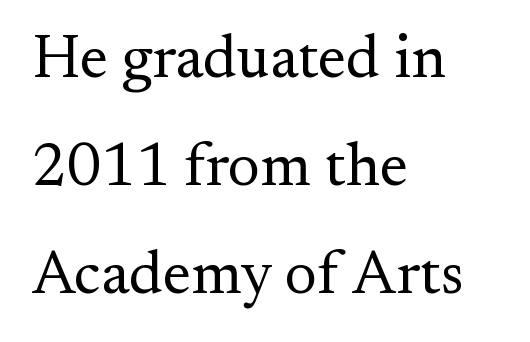
The image shows 61 px regular-weight serif type, upright; set left-aligned, line spacing 1.77x, normal letter spacing, not underlined; medium stroke contrast and a small x-height.
